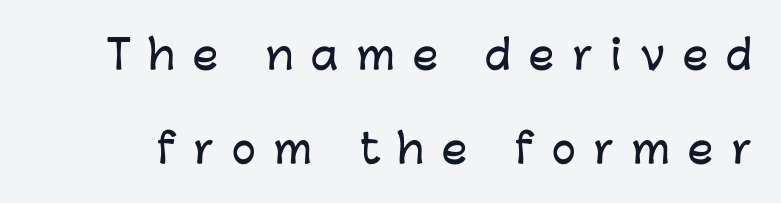
The image shows 40 px sans-serif type, upright; set loose line spacing (2.36x), unusually wide letter spacing (+0.46 em), not underlined; low stroke contrast and a medium x-height.
